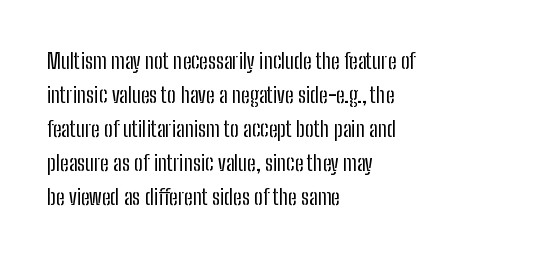
Q: Is the text bold? A: No.
Q: Is the text italic (slanted)? A: No, it is upright.
Q: Is the text underlined? A: No.
Q: How is the paragraph aligned? A: Left-aligned.
Q: Is the spacing between letters normal or unusually wide? A: Normal.
Q: Is the spacing between lines tight, normal or loose? A: Normal.
